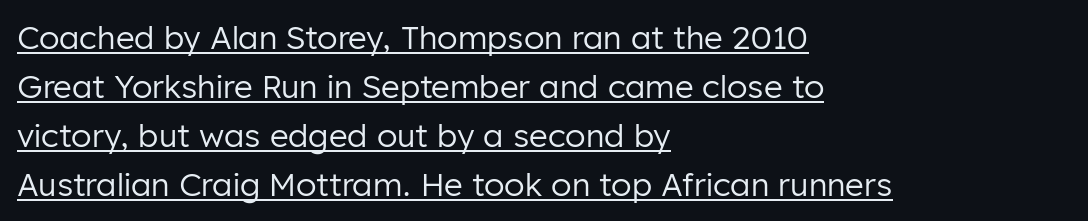
{"serif": "no", "italic": "no", "bold": "no", "weight": "regular", "width": "normal", "stroke_contrast": "low", "x_height": "medium", "monospaced": "no", "underline": "yes", "align": "left", "line_spacing": "normal", "line_spacing_ratio": 1.53, "letter_spacing": "normal", "letter_spacing_em": 0.0, "glyph_px": 32}
